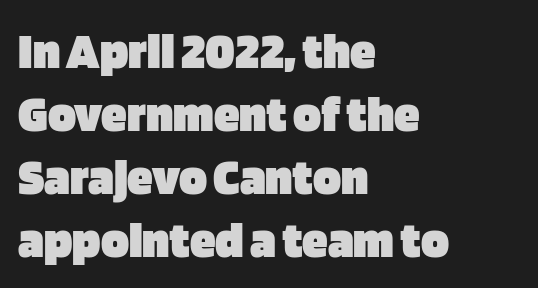
The image shows 52 px heavy sans-serif type, upright; set left-aligned, line spacing 1.21x, normal letter spacing, not underlined; low stroke contrast and a large x-height.
